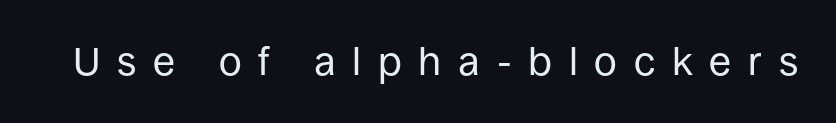
These lines have a slow, spaced-out rhythm from letter to letter. Plain, unruled lines of type. The face used here is a sans, in the tradition of grotesques and geometrics. This is not heavy type; no bold has been used. Each letter keeps its own natural width here, so spacing adapts to shape. Notice how the stems are strictly vertical — no italics here.
